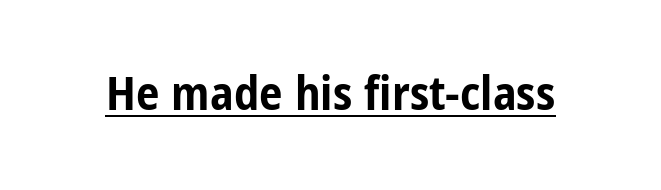
The image shows 47 px bold, condensed sans-serif type, upright; set normal letter spacing, underlined; low stroke contrast and a medium x-height.
